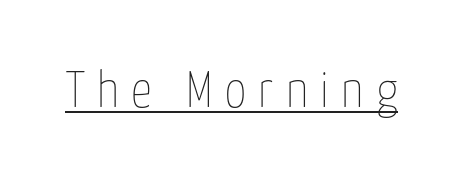
{"italic": "no", "bold": "no", "weight": "thin", "width": "condensed", "stroke_contrast": "low", "x_height": "medium", "monospaced": "no", "underline": "yes", "letter_spacing": "wide", "letter_spacing_em": 0.24, "glyph_px": 52}
